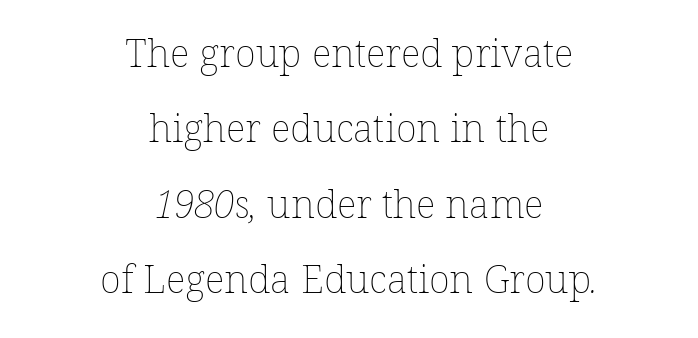
Q: Is the text bold? A: No.
Q: Is the text underlined? A: No.
Q: How is the paragraph aligned? A: Centered.
Q: Is the spacing between letters normal or unusually wide? A: Normal.
Q: Is the spacing between lines tight, normal or loose? A: Loose.
Q: Width (condensed, normal, or wide)? A: Normal.
Q: Stroke contrast? A: Low.
Q: x-height? A: Medium.
Q: Monospaced? A: No.
